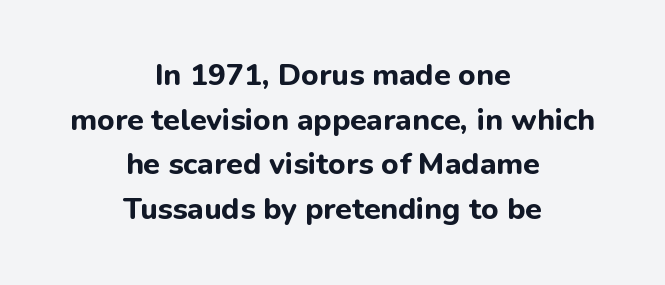
Q: Is the text bold? A: Yes.
Q: Is the text italic (slanted)? A: No, it is upright.
Q: Is the typeface a serif or a sans-serif typeface? A: Sans-serif.
Q: Is the text underlined? A: No.
Q: How is the paragraph aligned? A: Centered.
Q: Is the spacing between letters normal or unusually wide? A: Normal.
Q: Is the spacing between lines tight, normal or loose? A: Normal.
Q: Width (condensed, normal, or wide)? A: Normal.
Q: Stroke contrast? A: Low.
Q: x-height? A: Medium.
Q: Monospaced? A: No.
